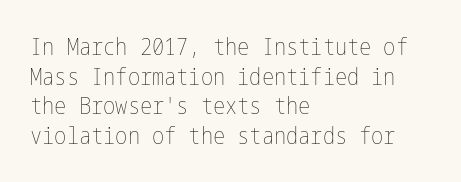
The image shows 23 px text type, upright; set left-aligned, normal line spacing (1.29x), normal letter spacing, not underlined.
